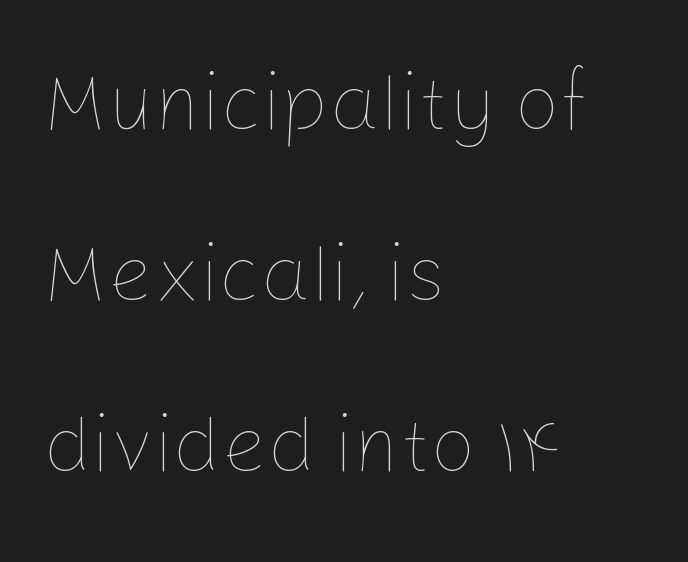
Q: Is the text bold? A: No.
Q: Is the text italic (slanted)? A: No, it is upright.
Q: Is the text underlined? A: No.
Q: How is the paragraph aligned? A: Left-aligned.
Q: Is the spacing between letters normal or unusually wide? A: Normal.
Q: Is the spacing between lines tight, normal or loose? A: Loose.
Q: Width (condensed, normal, or wide)? A: Normal.
Q: Stroke contrast? A: Low.
Q: x-height? A: Medium.
Q: Monospaced? A: No.
